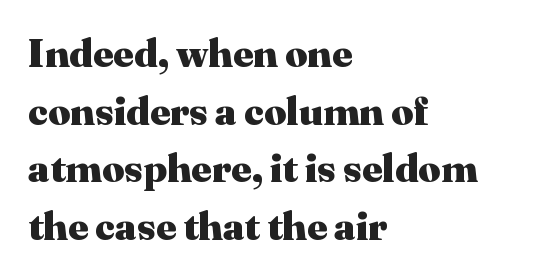
The image shows 39 px heavy serif type, upright; set left-aligned, normal line spacing (1.48x), normal letter spacing, not underlined; medium stroke contrast and a medium x-height.
